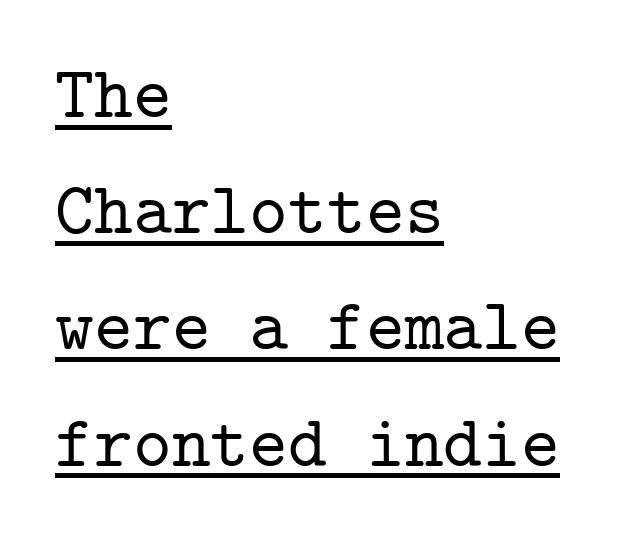
The image shows 74 px serif type, upright, monospaced; set left-aligned, normal line spacing (1.57x), normal letter spacing, underlined; low stroke contrast and a medium x-height.
